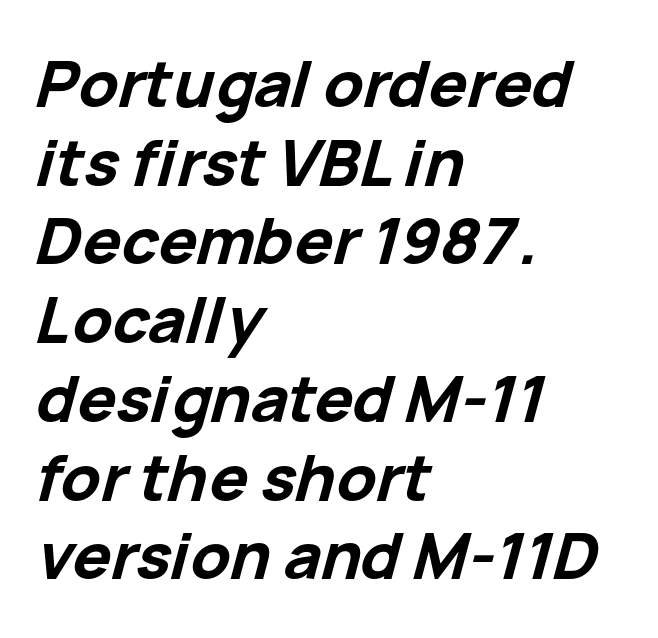
{"italic": "yes", "lean": "right", "slant_degrees": 15, "bold": "yes", "weight": "bold", "width": "normal", "stroke_contrast": "low", "x_height": "medium", "monospaced": "no", "underline": "no", "align": "left", "line_spacing_ratio": 1.23, "letter_spacing": "normal", "letter_spacing_em": 0.0, "glyph_px": 64}
